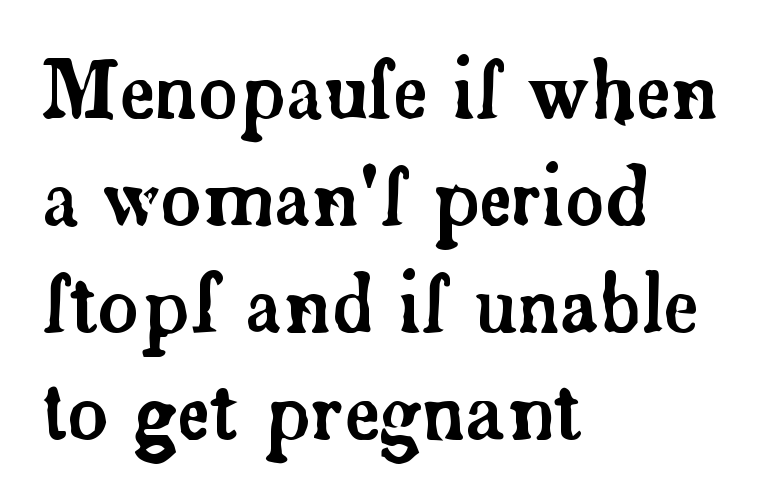
This sample has the flowing, uneven cadence of proportional lettering. The face used here is rendered with its standard letterfit. The block of text has a typical density, with ordinary space between rows. These lines stack with their left ends in a neat column.
